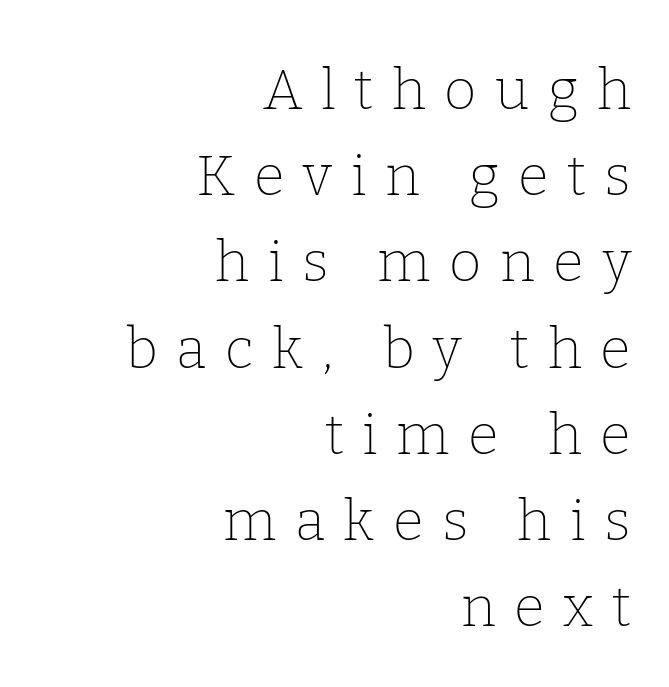
Right-aligned paragraph, ragged on the left. Unmarked baselines from the first word to the last. The gaps between neighbouring characters are conspicuously large. In terms of leading, this rendering sits right in the middle.
